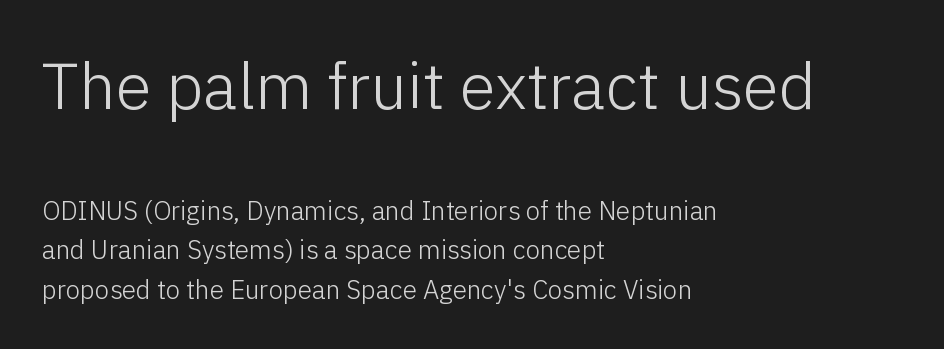
These glyphs show unthickened strokes, regular width or finer. This is sans-serif lettering, the kind often seen on screens and signage. Lines of text with bare space underneath. The type sits square on the baseline with zero lean. Whoever set this chose a conventional vertical rhythm. Which chunk is bigger? The first one — the top block dwarfs the bottom.
